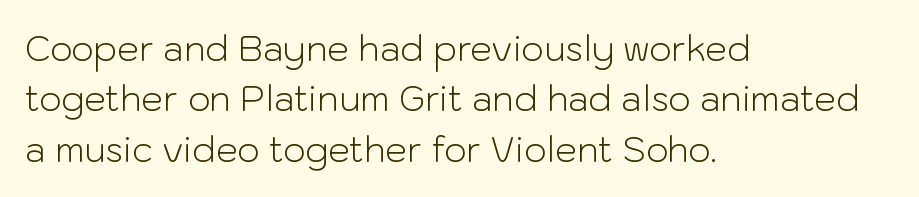
{"serif": "no", "italic": "no", "bold": "no", "weight": "light", "width": "normal", "stroke_contrast": "low", "x_height": "medium", "monospaced": "no", "underline": "no", "align": "left", "line_spacing": "normal", "line_spacing_ratio": 1.44, "letter_spacing": "normal", "letter_spacing_em": 0.0, "glyph_px": 35}
